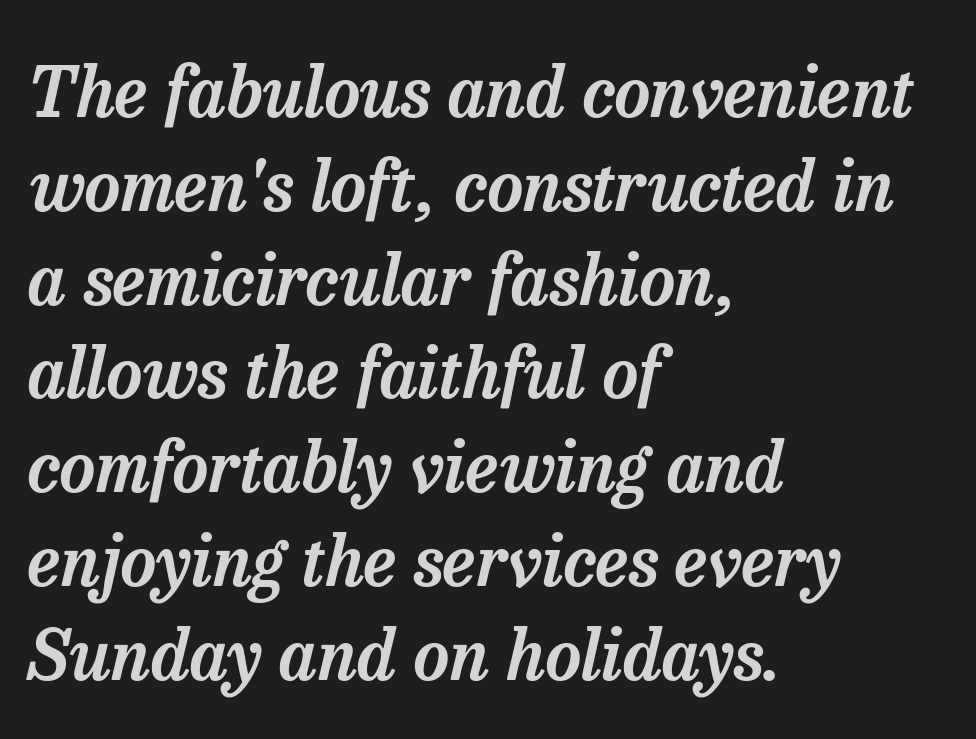
Q: Is the text italic (slanted)? A: Yes, it leans right by about 13 degrees.
Q: Is the typeface a serif or a sans-serif typeface? A: Serif.
Q: Is the text underlined? A: No.
Q: How is the paragraph aligned? A: Left-aligned.
Q: Is the spacing between letters normal or unusually wide? A: Normal.
Q: Is the spacing between lines tight, normal or loose? A: Normal.
Q: Width (condensed, normal, or wide)? A: Normal.
Q: Stroke contrast? A: Low.
Q: x-height? A: Medium.
Q: Monospaced? A: No.
